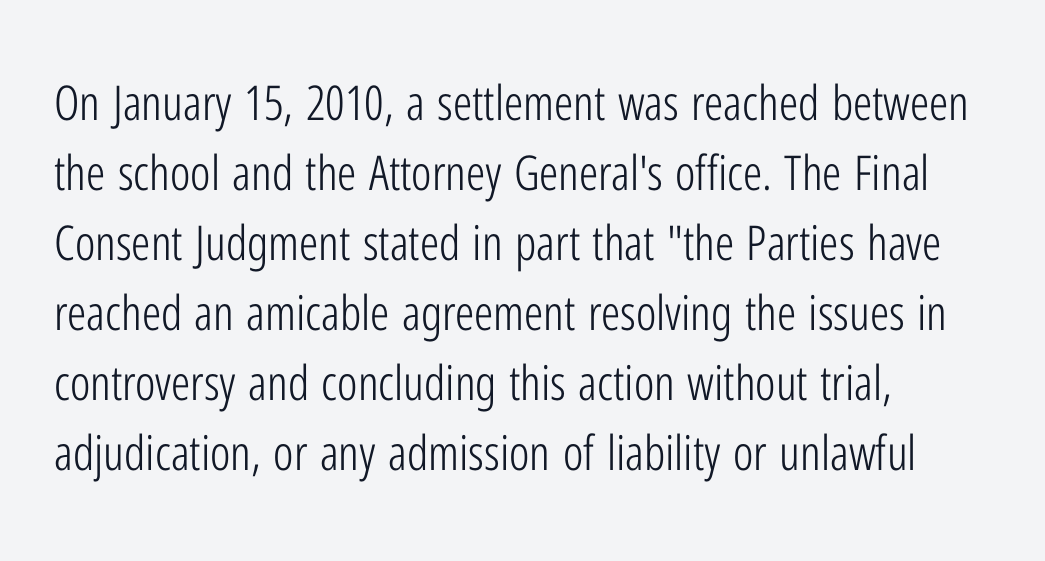
The image shows 48 px light, condensed sans-serif type, upright; set left-aligned, normal line spacing (1.46x), normal letter spacing, not underlined; low stroke contrast and a medium x-height.
